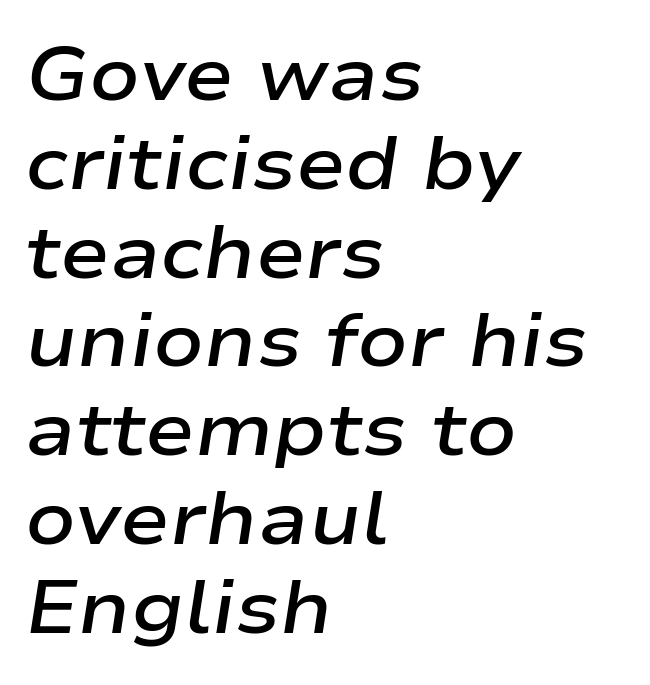
{"italic": "yes", "lean": "right", "slant_degrees": 9, "bold": "semi", "weight": "semibold", "width": "wide", "stroke_contrast": "low", "x_height": "medium", "monospaced": "no", "underline": "no", "align": "left", "line_spacing_ratio": 1.2, "letter_spacing": "normal", "letter_spacing_em": 0.0, "glyph_px": 74}
